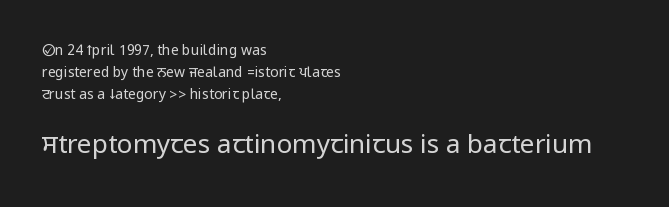
The image shows 26 px text type, upright; set left-aligned, normal line spacing (1.58x), normal letter spacing, not underlined; the second (bottom) block is 1.86x larger.
